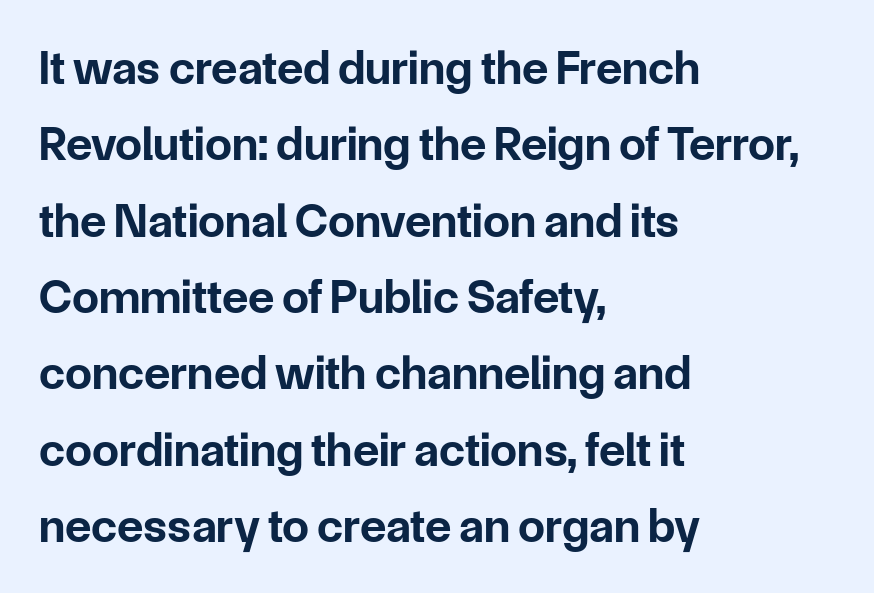
Typeset ragged right — the left edge is the straight one. Beneath every word, the page is bare. Here the designer chose a conventional face with non-uniform glyph widths. One glance says typical: line gaps are just what's usual. Summary of weight: heavy, a full bold.
